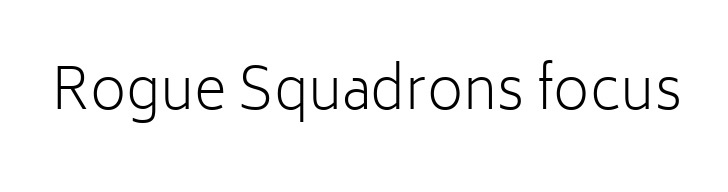
Each letter keeps its own natural width here, so spacing adapts to shape. Type style note: lacks serifs. Designer's note — italics off, roman on. This rendering leaves character spacing at its baseline value. The letters look calm and open, with moderate or lighter stems.
